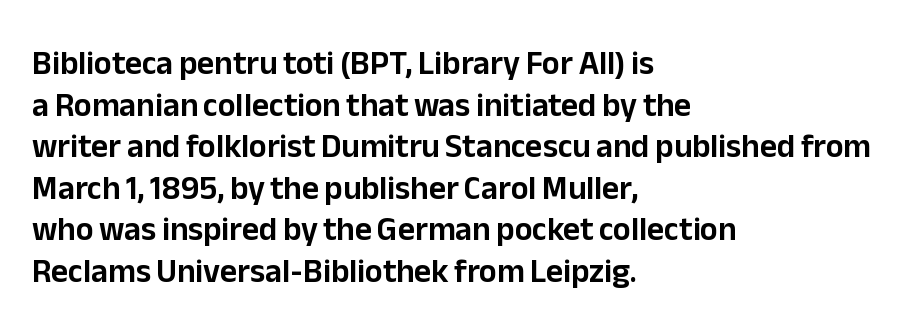
Q: Is the text italic (slanted)? A: No, it is upright.
Q: Is the typeface a serif or a sans-serif typeface? A: Sans-serif.
Q: Is the text underlined? A: No.
Q: How is the paragraph aligned? A: Left-aligned.
Q: Is the spacing between letters normal or unusually wide? A: Normal.
Q: Is the spacing between lines tight, normal or loose? A: Normal.
Q: Width (condensed, normal, or wide)? A: Normal.
Q: Stroke contrast? A: Low.
Q: x-height? A: Medium.
Q: Monospaced? A: No.
